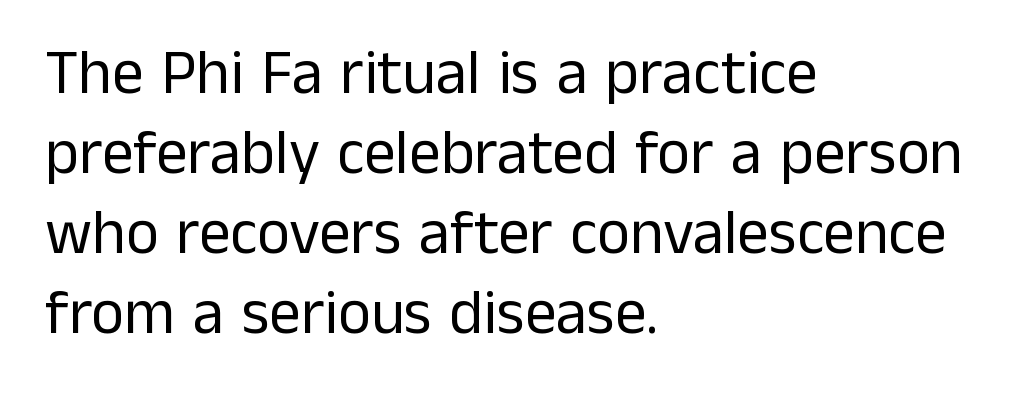
{"serif": "no", "italic": "no", "bold": "no", "weight": "regular", "width": "normal", "stroke_contrast": "low", "x_height": "medium", "monospaced": "no", "underline": "no", "align": "left", "line_spacing": "normal", "line_spacing_ratio": 1.27, "letter_spacing": "normal", "letter_spacing_em": 0.0, "glyph_px": 63}
